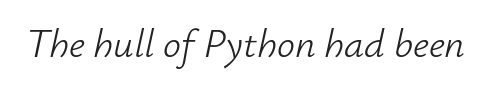
Rendered with sloped, italic letterforms. These lines are rendered in a variable-pitch font. Compared with a typical body face, this is equally light or lighter still. Between one letter and the next there's only the usual sliver of space.
